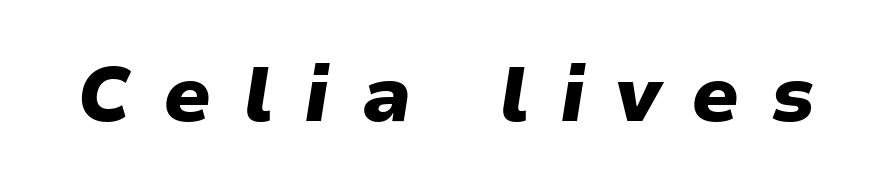
Someone cranked the tracking dial way up on this one. Is the type slanted? Yes — the strokes lean at a clear angle. Check the space under the baseline: it is left empty. Each letter keeps its own natural width here, so spacing adapts to shape. Heavy-handed strokes throughout: this text is bold.
